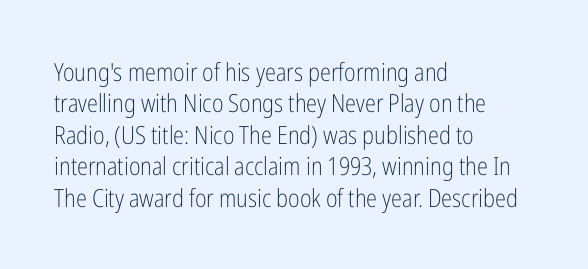
No letter is thick-stroked: the sample isn't bold. This is roman type, the default non-slanted kind. One glance says typical: line gaps are just what's usual. Plain, unruled lines of type. This sample is left-justified, so line endings fall wherever the words run out.
